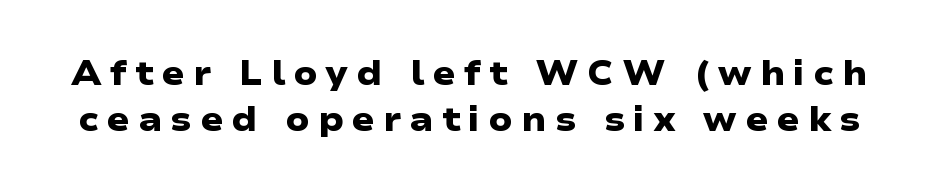
{"serif": "no", "bold": "yes", "weight": "heavy", "width": "wide", "stroke_contrast": "low", "x_height": "medium", "monospaced": "no", "underline": "no", "line_spacing": "normal", "line_spacing_ratio": 1.34, "letter_spacing": "wide", "letter_spacing_em": 0.24, "glyph_px": 34}
